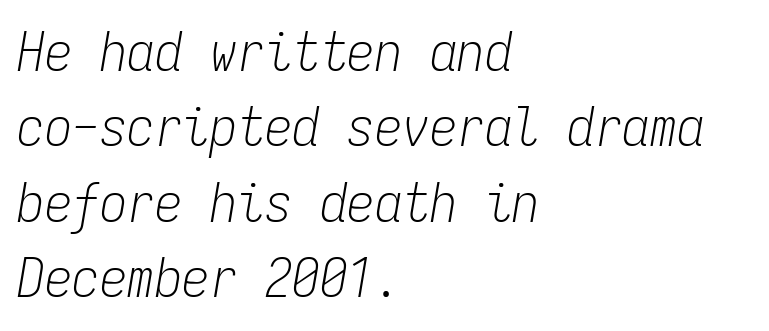
Glance below the letters and you will spot only blank space. A typesetter would call this leading conventional body-copy spacing. How are the letters spaced? Ordinarily, with no added tracking. Which margin do the lines hug? The left one — the right edge is uneven. Heft: none added — not bold.
